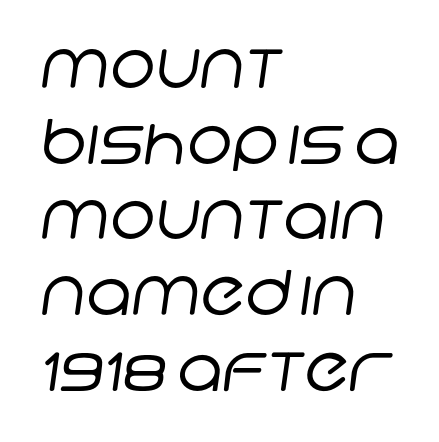
Q: Is the text bold? A: No.
Q: Is the typeface a serif or a sans-serif typeface? A: Sans-serif.
Q: Is the text underlined? A: No.
Q: How is the paragraph aligned? A: Left-aligned.
Q: Is the spacing between letters normal or unusually wide? A: Normal.
Q: Width (condensed, normal, or wide)? A: Normal.
Q: Stroke contrast? A: Low.
Q: x-height? A: Large.
Q: Monospaced? A: No.
